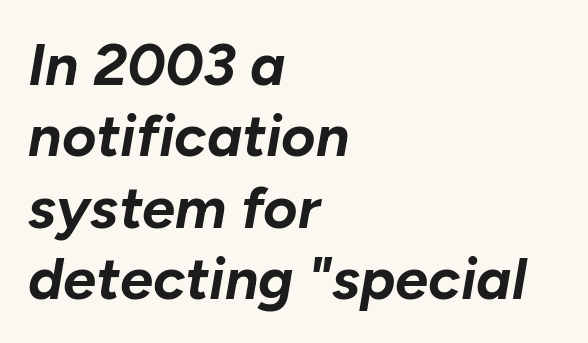
{"italic": "yes", "lean": "right", "slant_degrees": 10, "bold": "yes", "weight": "bold", "width": "normal", "stroke_contrast": "low", "x_height": "medium", "monospaced": "no", "underline": "no", "align": "left", "line_spacing_ratio": 1.21, "letter_spacing": "normal", "letter_spacing_em": 0.0, "glyph_px": 59}
